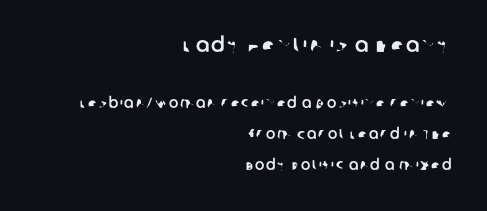
Leading is clearly above the norm, producing a sparse column. Quick note: underline off. Line ends are locked; line starts wander. This layout puts the oversized block above and the modest block below.
